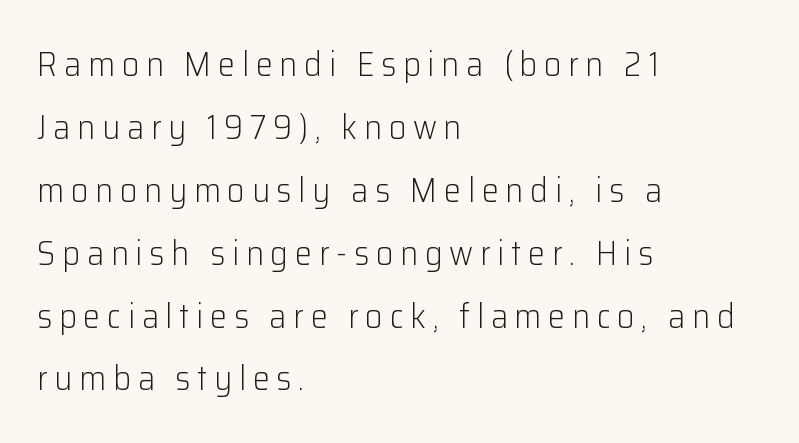
{"serif": "no", "italic": "no", "bold": "no", "weight": "light", "width": "normal", "stroke_contrast": "low", "x_height": "medium", "monospaced": "no", "underline": "no", "align": "left", "line_spacing_ratio": 1.85, "letter_spacing": "wide", "letter_spacing_em": 0.2, "glyph_px": 34}
